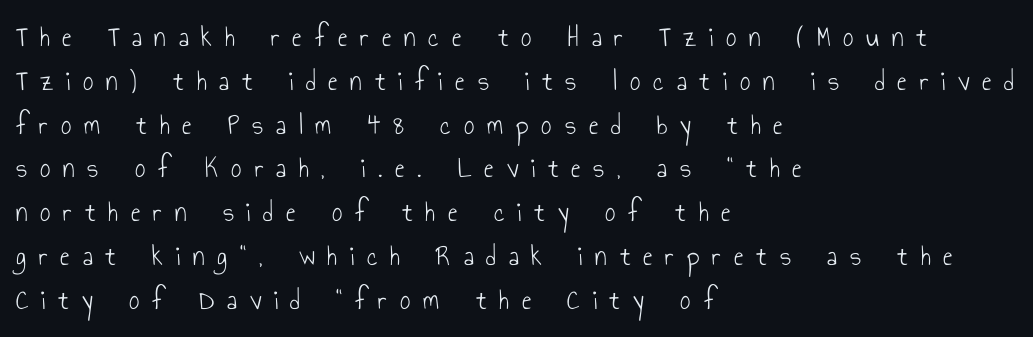
Q: Is the text bold? A: No.
Q: Is the text italic (slanted)? A: No, it is upright.
Q: Is the typeface a serif or a sans-serif typeface? A: Sans-serif.
Q: Is the text underlined? A: No.
Q: How is the paragraph aligned? A: Left-aligned.
Q: Is the spacing between letters normal or unusually wide? A: Unusually wide.
Q: Is the spacing between lines tight, normal or loose? A: Normal.
Q: Width (condensed, normal, or wide)? A: Condensed.
Q: Stroke contrast? A: Low.
Q: x-height? A: Small.
Q: Monospaced? A: No.
